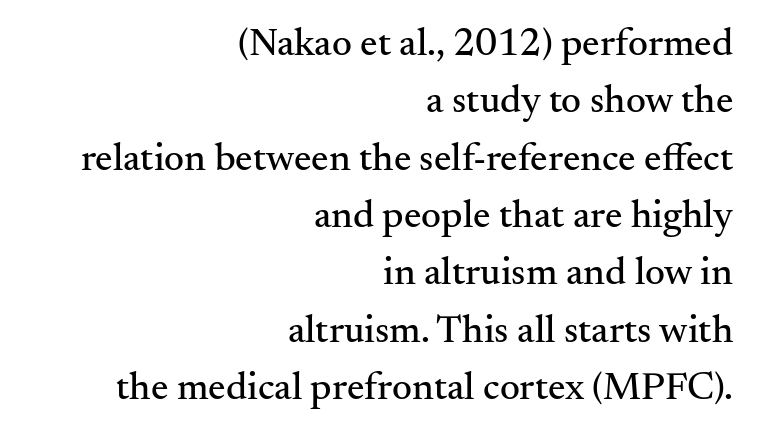
The image shows 39 px serif type, upright; set right-aligned, normal line spacing (1.47x), normal letter spacing, not underlined; medium stroke contrast and a small x-height.
